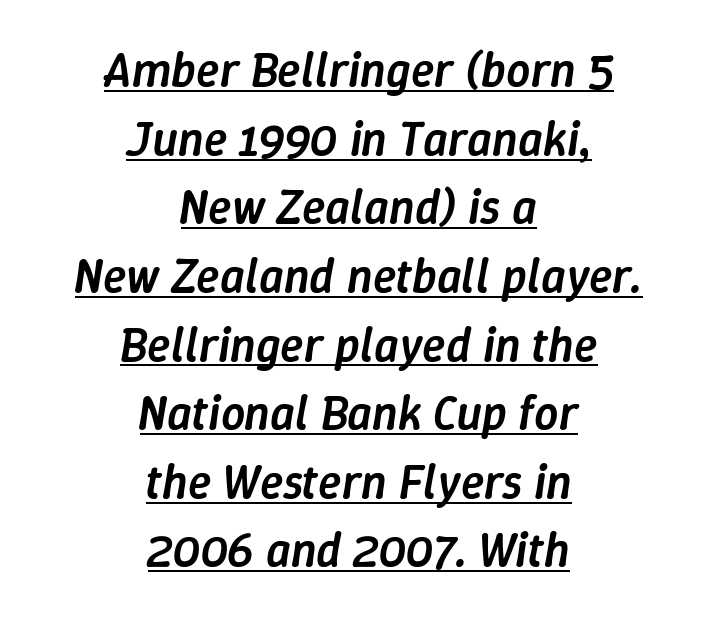
Designer's note — italics engaged. Each new line begins a customary step beneath the previous one. These characters rest on top of a visible drawn line. Here the glyphs are tracked normally, forming tight word shapes. The compositor balanced each line on the midline. The rendering uses a semibold face; strokes are thickened but not to full bold.
